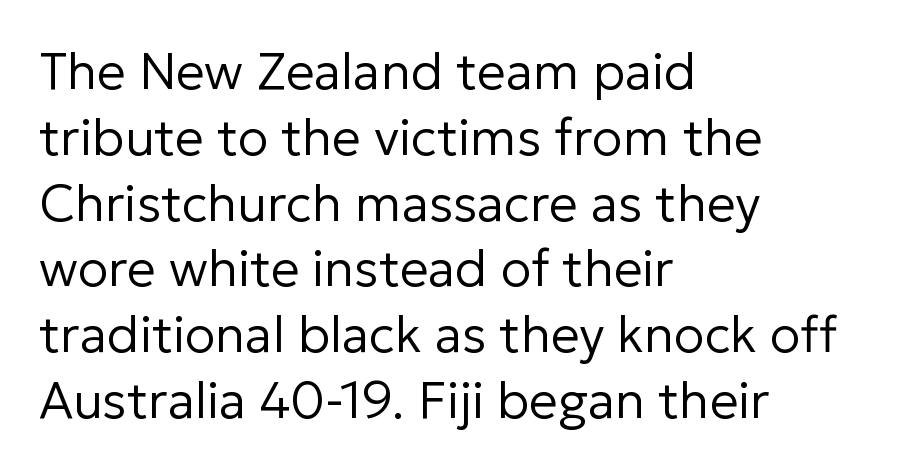
{"serif": "no", "italic": "no", "bold": "no", "weight": "regular", "width": "normal", "stroke_contrast": "low", "x_height": "medium", "monospaced": "no", "underline": "no", "align": "left", "line_spacing": "normal", "line_spacing_ratio": 1.29, "letter_spacing": "normal", "letter_spacing_em": 0.0, "glyph_px": 51}
